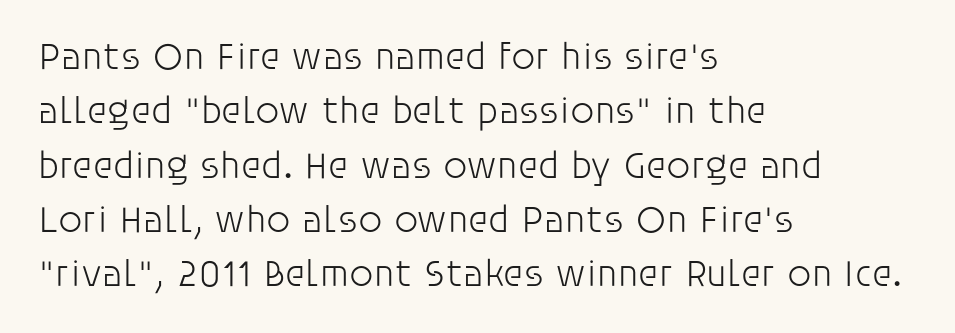
{"serif": "no", "italic": "no", "bold": "no", "weight": "light", "width": "normal", "stroke_contrast": "low", "x_height": "large", "monospaced": "no", "underline": "no", "align": "left", "line_spacing": "normal", "line_spacing_ratio": 1.43, "letter_spacing": "normal", "letter_spacing_em": 0.0, "glyph_px": 38}
